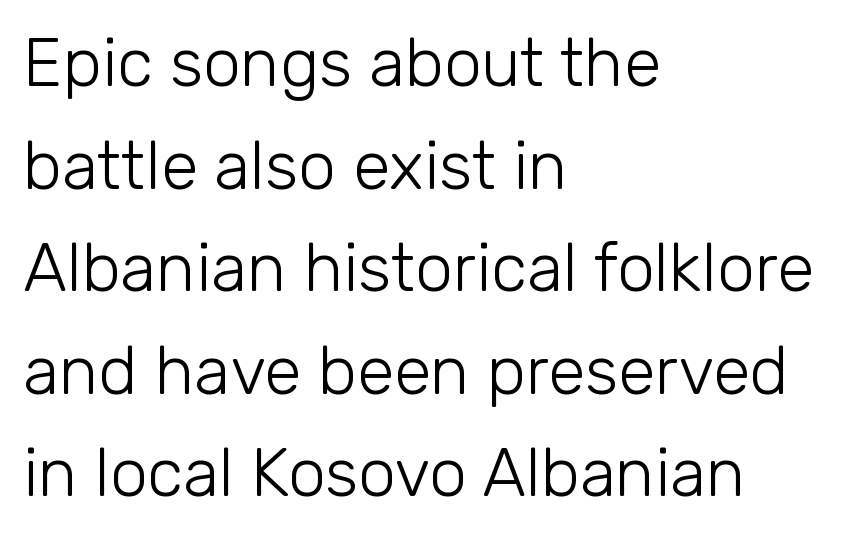
Q: Is the text bold? A: No.
Q: Is the text italic (slanted)? A: No, it is upright.
Q: Is the typeface a serif or a sans-serif typeface? A: Sans-serif.
Q: Is the text underlined? A: No.
Q: How is the paragraph aligned? A: Left-aligned.
Q: Is the spacing between letters normal or unusually wide? A: Normal.
Q: Is the spacing between lines tight, normal or loose? A: Normal.
Q: Width (condensed, normal, or wide)? A: Normal.
Q: Stroke contrast? A: Low.
Q: x-height? A: Medium.
Q: Monospaced? A: No.
